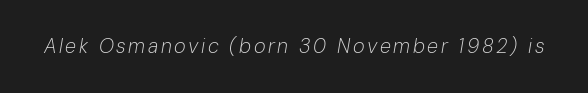
{"italic": "yes", "lean": "right", "slant_degrees": 10, "bold": "no", "underline": "no", "glyph_px": 20}
